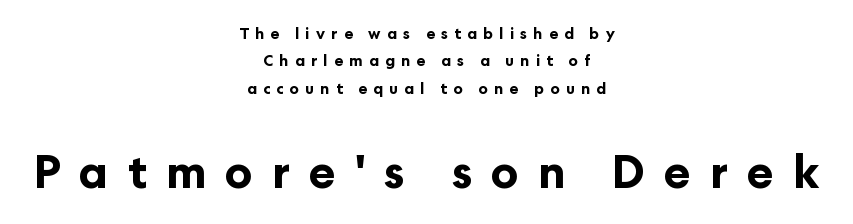
How are the letters spaced? Widely, with obvious added tracking. Rule under the text: the space is simply empty. Each line is balanced around a shared central axis. The second block has been scaled up relative to the first.
